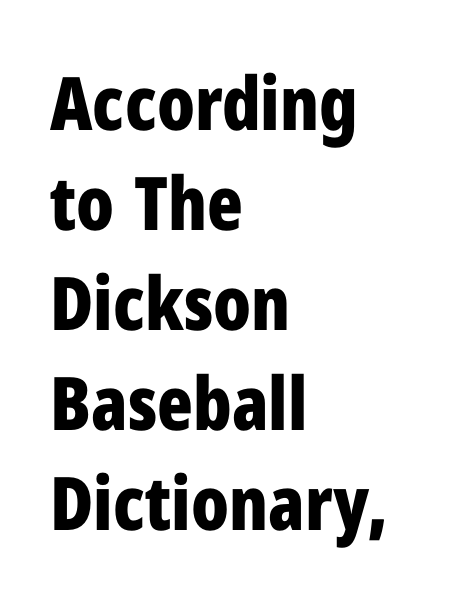
Q: Is the text bold? A: Yes.
Q: Is the text italic (slanted)? A: No, it is upright.
Q: Is the typeface a serif or a sans-serif typeface? A: Sans-serif.
Q: Is the text underlined? A: No.
Q: How is the paragraph aligned? A: Left-aligned.
Q: Is the spacing between letters normal or unusually wide? A: Normal.
Q: Is the spacing between lines tight, normal or loose? A: Normal.
Q: Width (condensed, normal, or wide)? A: Condensed.
Q: Stroke contrast? A: Low.
Q: x-height? A: Medium.
Q: Monospaced? A: No.
